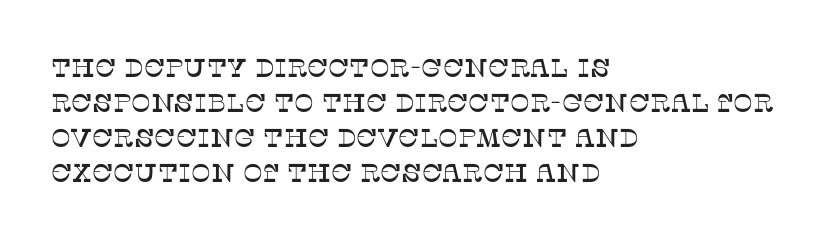
{"italic": "no", "underline": "no", "align": "left", "line_spacing": "normal", "line_spacing_ratio": 1.35, "letter_spacing": "normal", "letter_spacing_em": 0.0, "glyph_px": 26}
